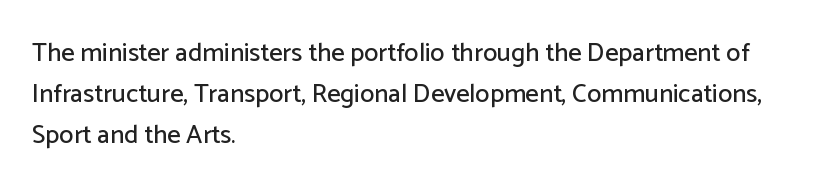
{"italic": "no", "underline": "no", "align": "left", "line_spacing": "normal", "line_spacing_ratio": 1.57, "letter_spacing": "normal", "letter_spacing_em": 0.0, "glyph_px": 26}
